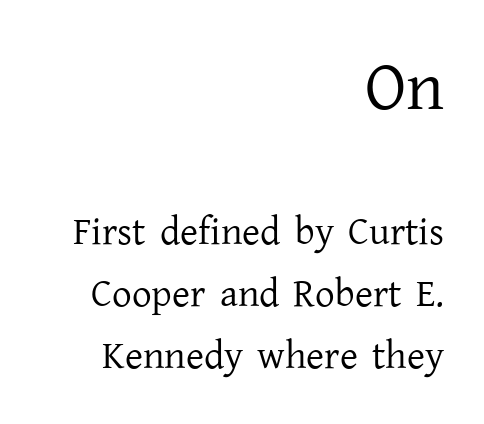
Q: Is the text bold? A: No.
Q: Is the text italic (slanted)? A: No, it is upright.
Q: Is the typeface a serif or a sans-serif typeface? A: Serif.
Q: Is the text underlined? A: No.
Q: How is the paragraph aligned? A: Right-aligned.
Q: Is the spacing between letters normal or unusually wide? A: Normal.
Q: Is the spacing between lines tight, normal or loose? A: Normal.
Q: Which block of text is set in a larger size, the first (top) or the second (bottom)? A: The first (top) one.
Q: Width (condensed, normal, or wide)? A: Normal.
Q: Stroke contrast? A: Low.
Q: x-height? A: Medium.
Q: Monospaced? A: No.
